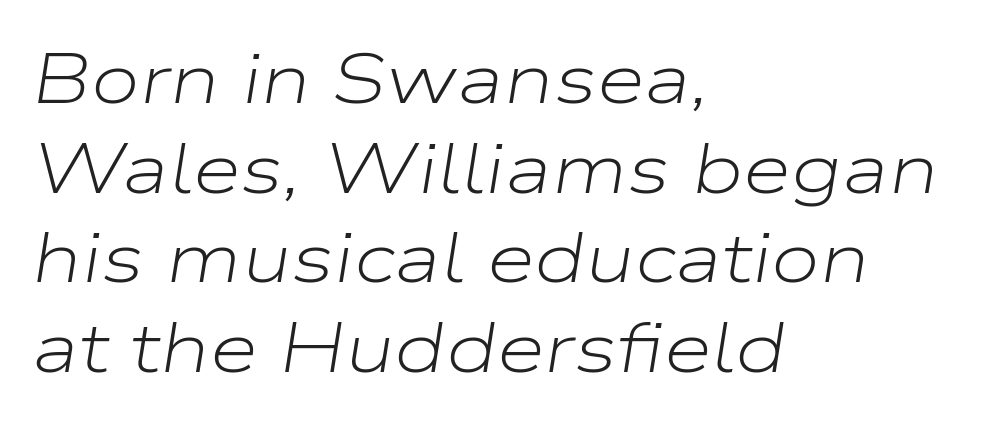
Letters have the restrained weight of plain body copy at most. Spacing verdict: proportional, widths tailored to each character. Bare-footed words on every line. A normal amount of white space separates one row of letters from the next. Slant detected: the letters are inclined. There is no visible air inserted between adjacent glyphs.
